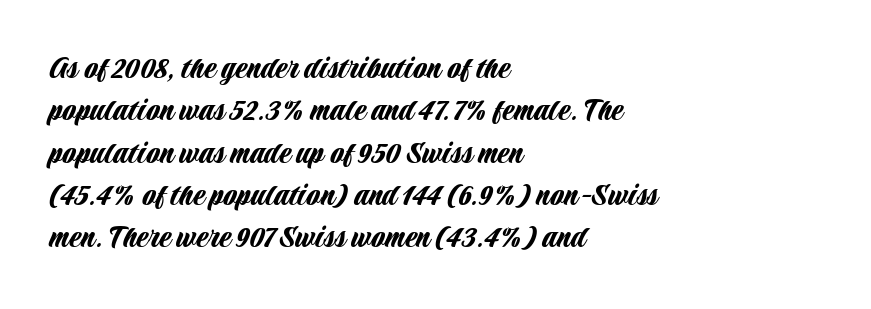
What stands out about the letter spacing? Nothing — it is the standard amount. Do the characters align in a grid? No, the font is proportional. Type style note: lacks serifs. Just letters on the line, the space beneath them empty.
